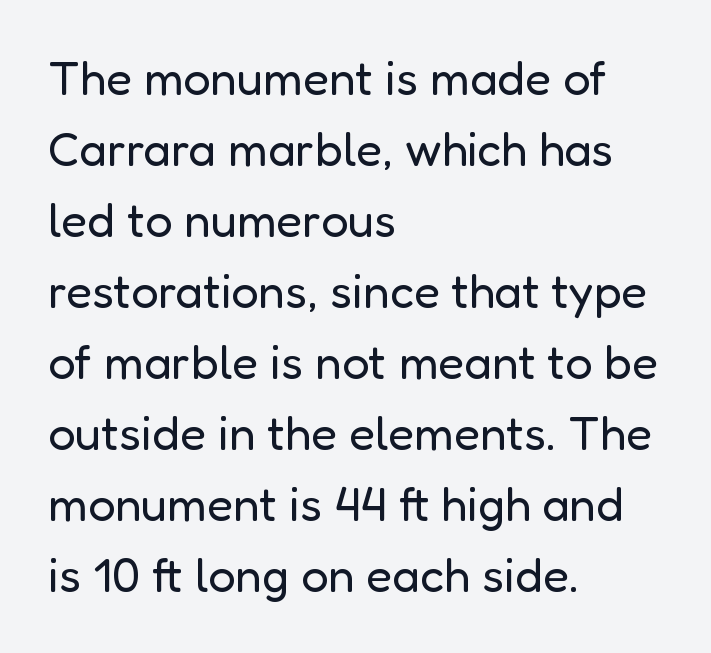
{"serif": "no", "italic": "no", "bold": "no", "weight": "regular", "width": "normal", "stroke_contrast": "low", "x_height": "medium", "monospaced": "no", "underline": "no", "align": "left", "line_spacing": "normal", "line_spacing_ratio": 1.48, "letter_spacing": "normal", "letter_spacing_em": 0.0, "glyph_px": 48}
